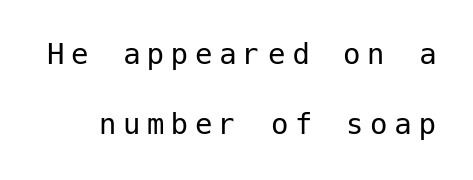
Q: Is the text bold? A: No.
Q: Is the text italic (slanted)? A: No, it is upright.
Q: Is the typeface a serif or a sans-serif typeface? A: Sans-serif.
Q: Is the text underlined? A: No.
Q: Is the spacing between lines tight, normal or loose? A: Loose.
Q: Width (condensed, normal, or wide)? A: Normal.
Q: Stroke contrast? A: Low.
Q: x-height? A: Medium.
